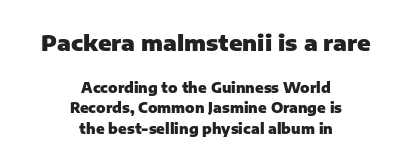
{"italic": "no", "bold": "yes", "underline": "no", "align": "center", "line_spacing": "normal", "line_spacing_ratio": 1.46, "letter_spacing": "normal", "letter_spacing_em": 0.0, "larger_block": "first", "size_ratio": 1.57, "glyph_px": 22}
